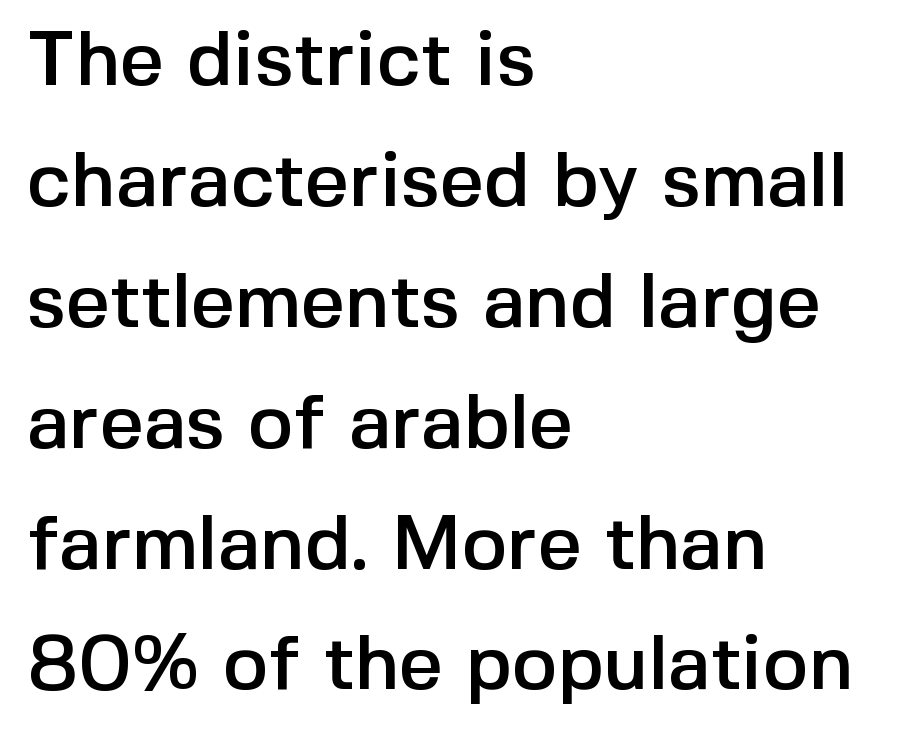
Q: Is the text italic (slanted)? A: No, it is upright.
Q: Is the typeface a serif or a sans-serif typeface? A: Sans-serif.
Q: Is the text underlined? A: No.
Q: How is the paragraph aligned? A: Left-aligned.
Q: Is the spacing between letters normal or unusually wide? A: Normal.
Q: Is the spacing between lines tight, normal or loose? A: Normal.
Q: Width (condensed, normal, or wide)? A: Normal.
Q: x-height? A: Medium.
Q: Monospaced? A: No.
